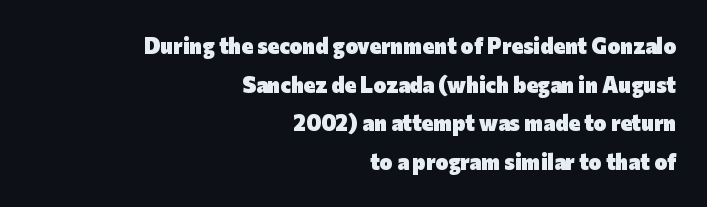
{"italic": "no", "bold": "yes", "underline": "no", "align": "right", "line_spacing_ratio": 1.76, "letter_spacing": "normal", "letter_spacing_em": 0.0, "glyph_px": 22}
